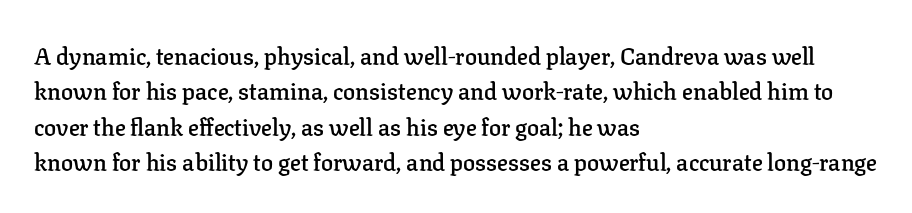
A fair bit of extra ink — the face is semibold, not bold. A roman cut, with each character standing at attention. The ragged edge is on the right, which tells us the setting is flush left. Leading: standard. The area under the type is left untouched.
